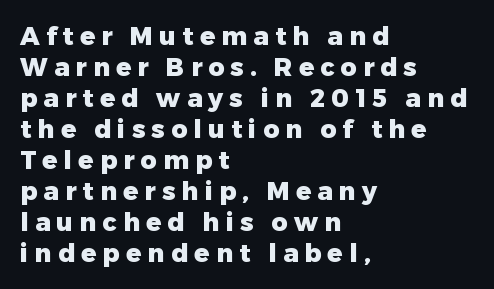
{"italic": "no", "bold": "yes", "underline": "no", "align": "left", "line_spacing_ratio": 1.24, "letter_spacing": "wide", "letter_spacing_em": 0.25, "glyph_px": 25}
